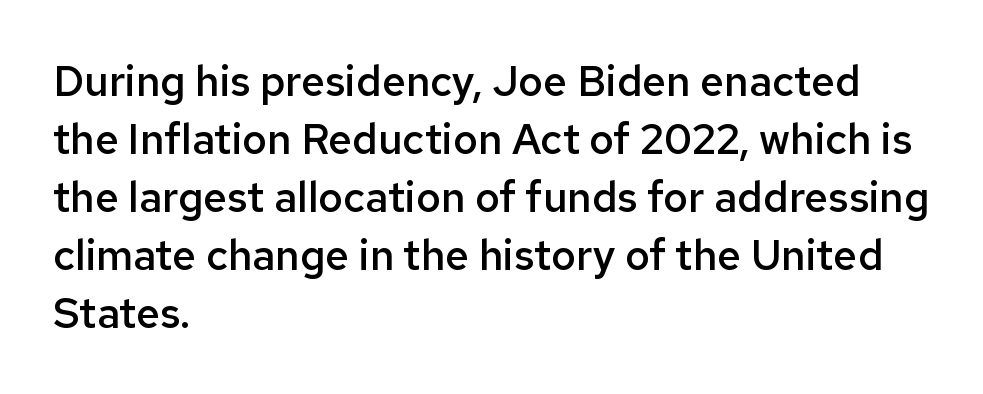
The image shows 42 px semibold sans-serif type, upright; set left-aligned, normal line spacing (1.38x), normal letter spacing, not underlined; low stroke contrast and a medium x-height.
